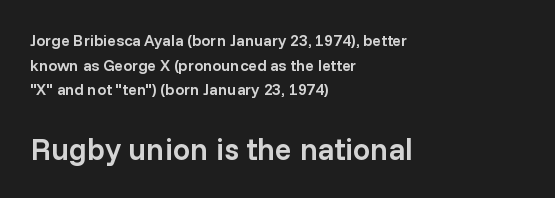
Q: Is the text bold? A: Semi-bold.
Q: Is the text italic (slanted)? A: No, it is upright.
Q: Is the typeface a serif or a sans-serif typeface? A: Sans-serif.
Q: Is the text underlined? A: No.
Q: How is the paragraph aligned? A: Left-aligned.
Q: Is the spacing between letters normal or unusually wide? A: Normal.
Q: Is the spacing between lines tight, normal or loose? A: Normal.
Q: Which block of text is set in a larger size, the first (top) or the second (bottom)? A: The second (bottom) one.
Q: Width (condensed, normal, or wide)? A: Normal.
Q: Stroke contrast? A: Low.
Q: x-height? A: Medium.
Q: Monospaced? A: No.
